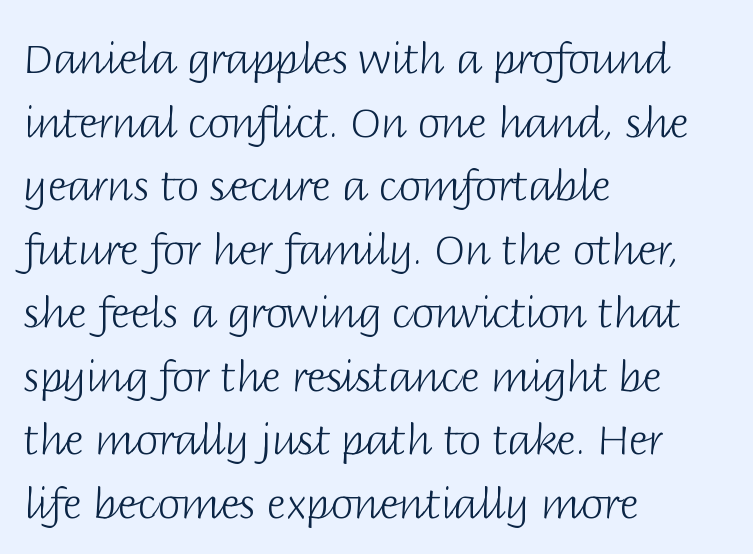
Stems here are at most as thick as an everyday book face. Check under the words: just untouched page. In CSS terms this would be text-align: left. One glance says typical: line gaps are just what's usual. The rendering uses natural spacing where letterforms have individual widths.
